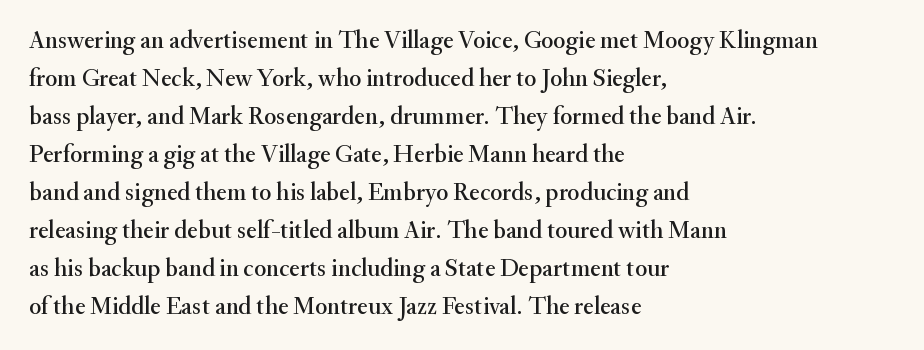
Q: Is the text italic (slanted)? A: No, it is upright.
Q: Is the text underlined? A: No.
Q: How is the paragraph aligned? A: Left-aligned.
Q: Is the spacing between letters normal or unusually wide? A: Normal.
Q: Is the spacing between lines tight, normal or loose? A: Normal.
